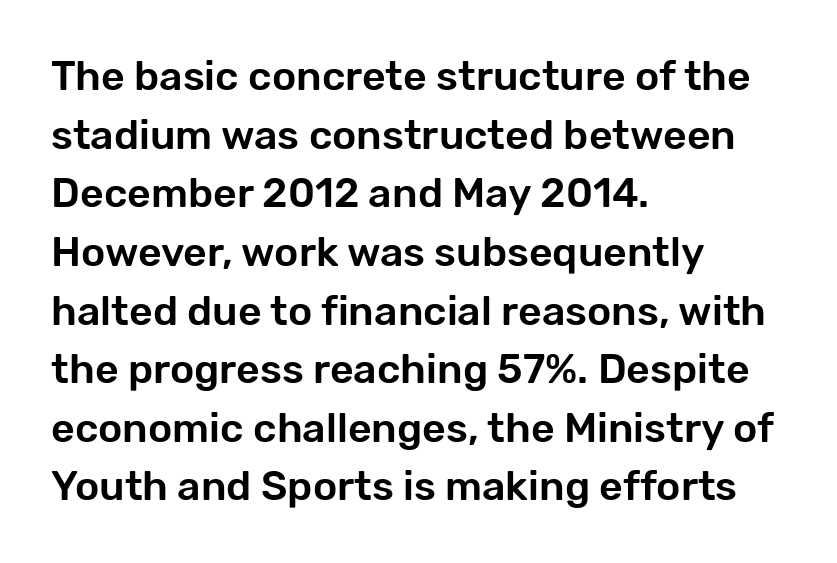
Q: Is the text italic (slanted)? A: No, it is upright.
Q: Is the typeface a serif or a sans-serif typeface? A: Sans-serif.
Q: Is the text underlined? A: No.
Q: How is the paragraph aligned? A: Left-aligned.
Q: Is the spacing between letters normal or unusually wide? A: Normal.
Q: Is the spacing between lines tight, normal or loose? A: Normal.
Q: Width (condensed, normal, or wide)? A: Normal.
Q: Stroke contrast? A: Low.
Q: x-height? A: Medium.
Q: Monospaced? A: No.
